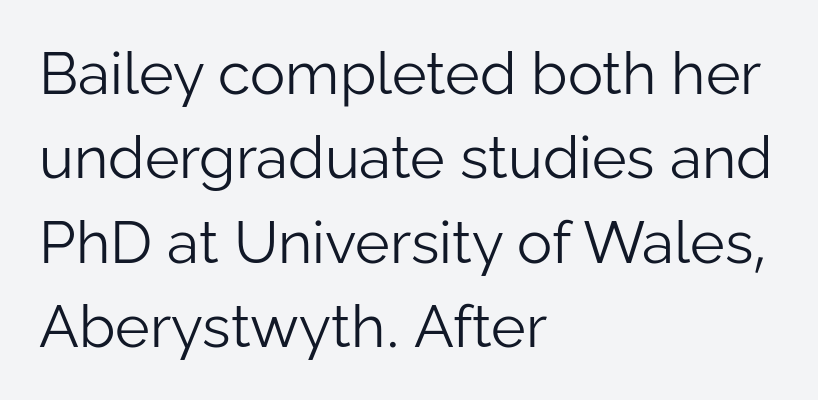
The gaps between neighbouring characters are ordinary and unremarkable. The string is rendered with underlining switched off. On a weight scale, this lands at 450 or below. Quick note: interline space is typical. Italic? Not at all — the glyphs are vertical. Unlike a traditional serif, this face leaves its strokes unadorned.
